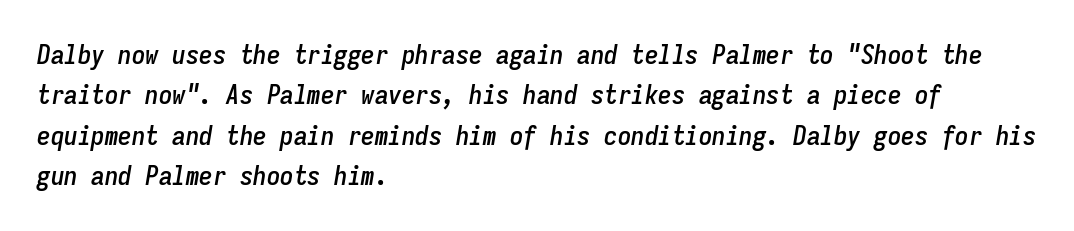
The rendering keeps characters at their native spacing. The foot of each line stays bare and open. Is there much room between lines? A standard amount, neither cramped nor airy. The face used here has a pronounced slope to its letters.
